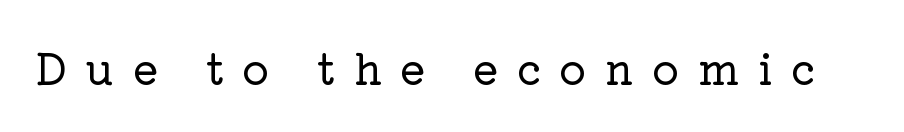
The image shows 42 px serif type, upright; set unusually wide letter spacing (+0.44 em), not underlined; low stroke contrast and a medium x-height.
